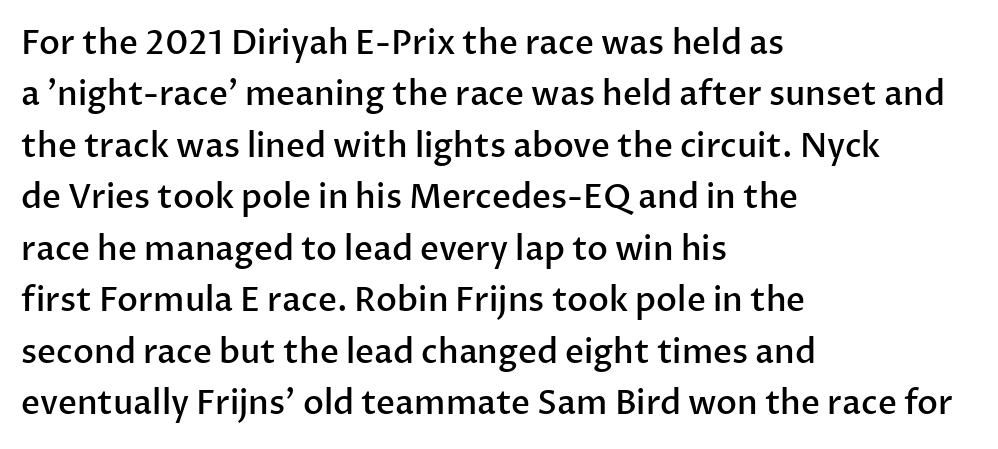
{"serif": "no", "italic": "no", "bold": "semi", "weight": "semibold", "width": "normal", "stroke_contrast": "low", "x_height": "medium", "monospaced": "no", "underline": "no", "align": "left", "line_spacing": "normal", "line_spacing_ratio": 1.56, "letter_spacing": "normal", "letter_spacing_em": 0.0, "glyph_px": 33}
